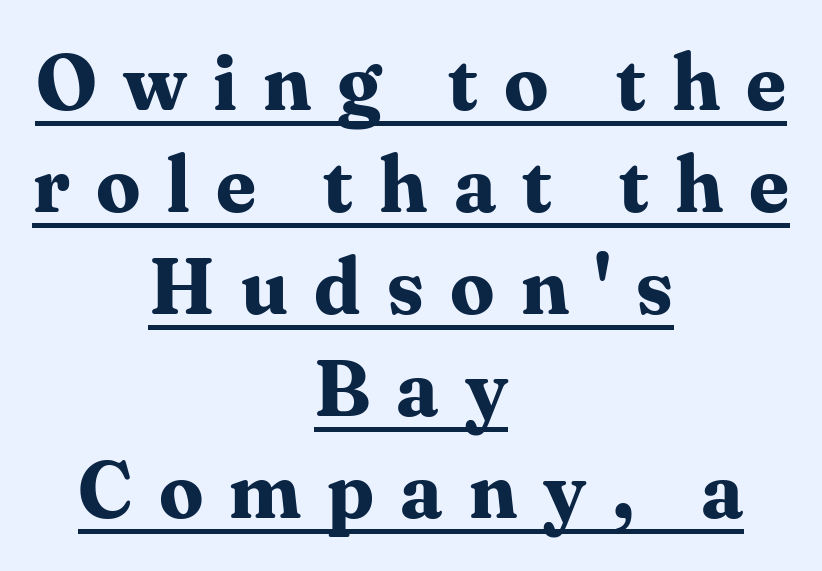
Tracking value appears strongly positive — letters spread wide. Unlike a clean sans, this face finishes its strokes with serifs. The specimen reads as upright at a glance. The setting favours the middle, as headings and verse often do. A typesetter would call this proportional, since set widths differ per character.
